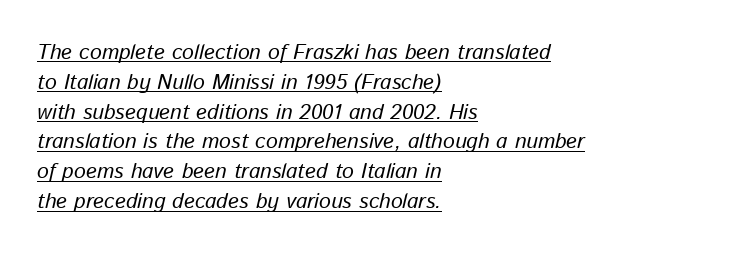
Q: Is the text italic (slanted)? A: Yes, it leans right by about 13 degrees.
Q: Is the text underlined? A: Yes.
Q: How is the paragraph aligned? A: Left-aligned.
Q: Is the spacing between letters normal or unusually wide? A: Normal.
Q: Is the spacing between lines tight, normal or loose? A: Normal.
